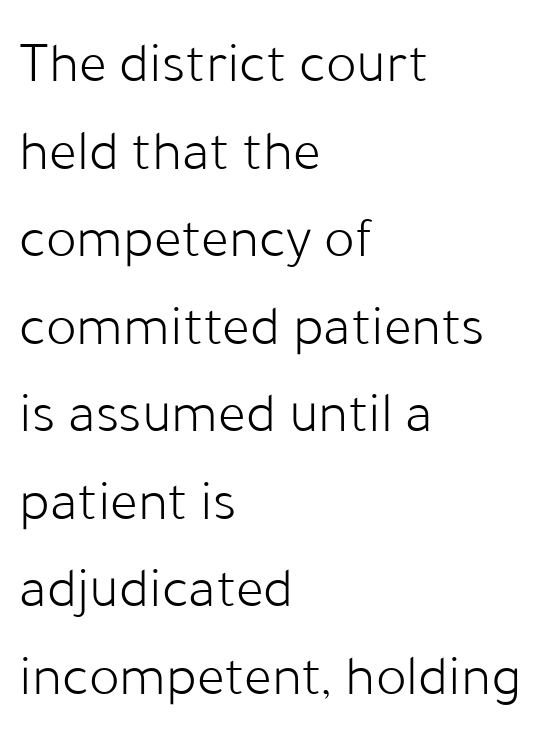
Q: Is the text bold? A: No.
Q: Is the text italic (slanted)? A: No, it is upright.
Q: Is the typeface a serif or a sans-serif typeface? A: Sans-serif.
Q: Is the text underlined? A: No.
Q: How is the paragraph aligned? A: Left-aligned.
Q: Is the spacing between letters normal or unusually wide? A: Normal.
Q: Is the spacing between lines tight, normal or loose? A: Normal.
Q: Width (condensed, normal, or wide)? A: Normal.
Q: Stroke contrast? A: Low.
Q: x-height? A: Medium.
Q: Monospaced? A: No.
